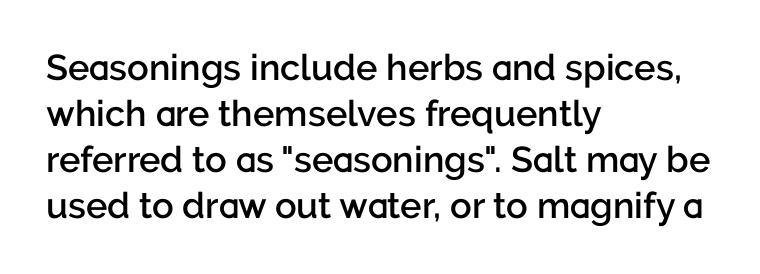
Q: Is the text bold? A: Semi-bold.
Q: Is the text italic (slanted)? A: No, it is upright.
Q: Is the typeface a serif or a sans-serif typeface? A: Sans-serif.
Q: Is the text underlined? A: No.
Q: How is the paragraph aligned? A: Left-aligned.
Q: Is the spacing between letters normal or unusually wide? A: Normal.
Q: Is the spacing between lines tight, normal or loose? A: Normal.
Q: Width (condensed, normal, or wide)? A: Normal.
Q: Stroke contrast? A: Low.
Q: x-height? A: Medium.
Q: Monospaced? A: No.
